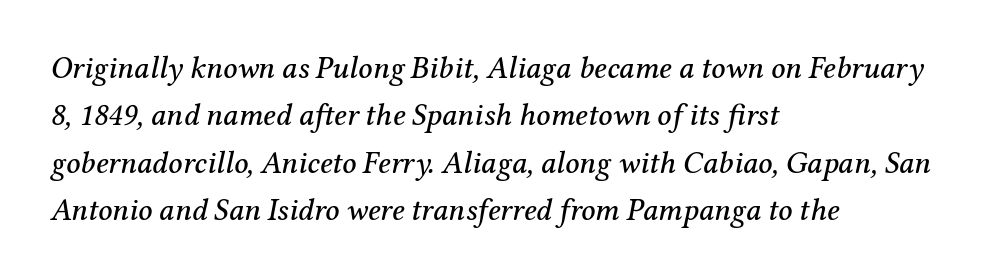
{"serif": "yes", "italic": "yes", "lean": "right", "slant_degrees": 12, "width": "normal", "stroke_contrast": "medium", "x_height": "medium", "monospaced": "no", "underline": "no", "align": "left", "line_spacing": "normal", "line_spacing_ratio": 1.53, "letter_spacing": "normal", "letter_spacing_em": 0.0, "glyph_px": 31}
